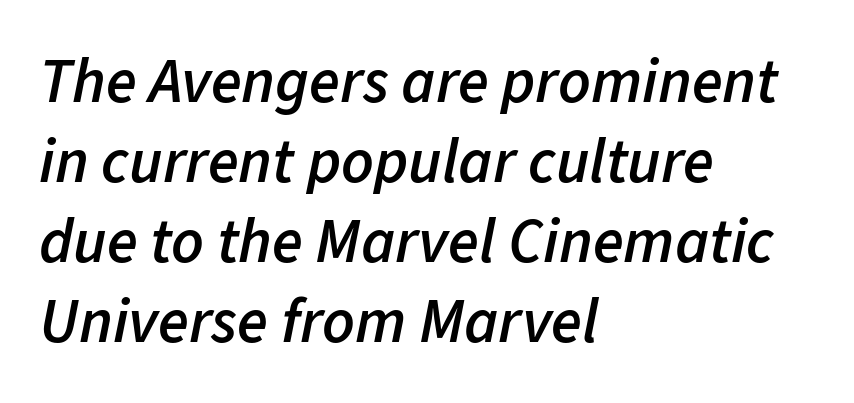
The image shows 63 px semibold type, italic (leaning right); set left-aligned, normal line spacing (1.27x), normal letter spacing, not underlined; low stroke contrast and a medium x-height.
